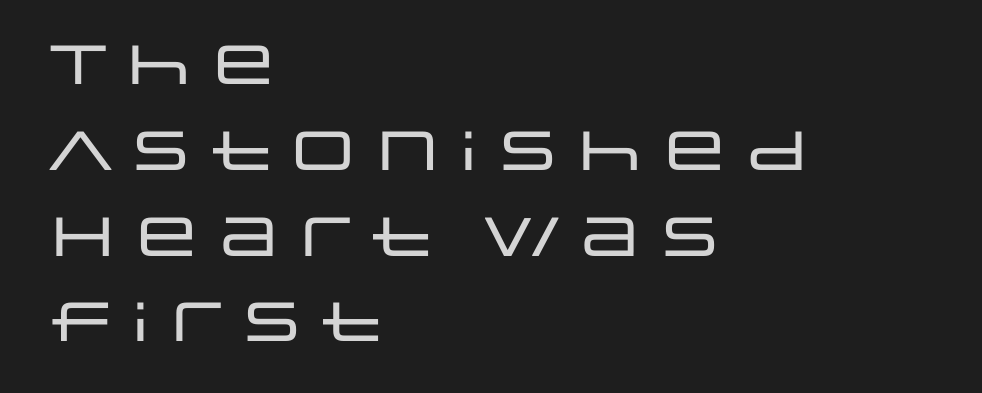
The image shows 55 px wide sans-serif type, upright; set left-aligned, normal line spacing (1.56x), normal letter spacing, not underlined; low stroke contrast and a large x-height.
